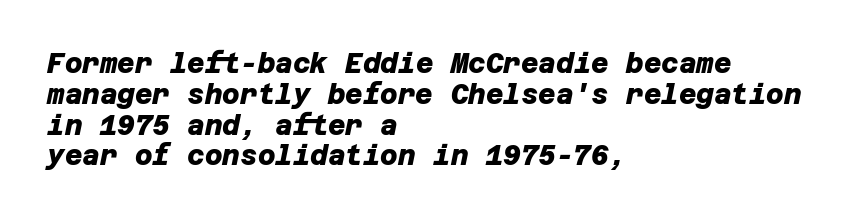
Q: Is the text bold? A: Yes.
Q: Is the text underlined? A: No.
Q: How is the paragraph aligned? A: Left-aligned.
Q: Is the spacing between letters normal or unusually wide? A: Normal.
Q: Is the spacing between lines tight, normal or loose? A: Tight.
